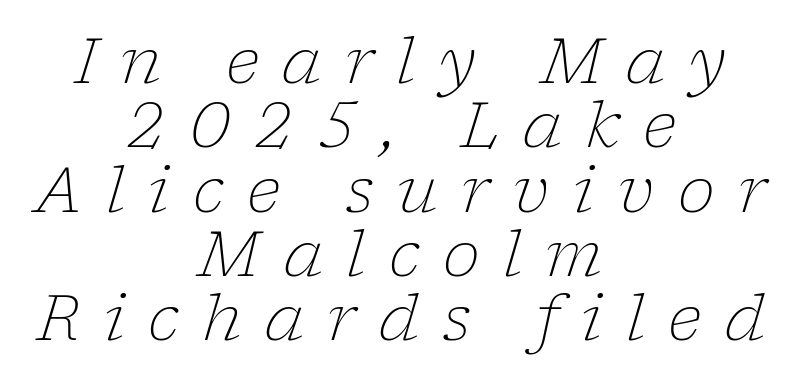
The specimen omits any rule beneath the text block's lines. Notice how descenders almost collide with the ascenders below — that's tight leading. Stems and bowls with no extra thickness — not bold. It's the slanting kind of type. The paragraph has two soft edges and a firm central axis. Caption: expanded tracking, letters set apart.
